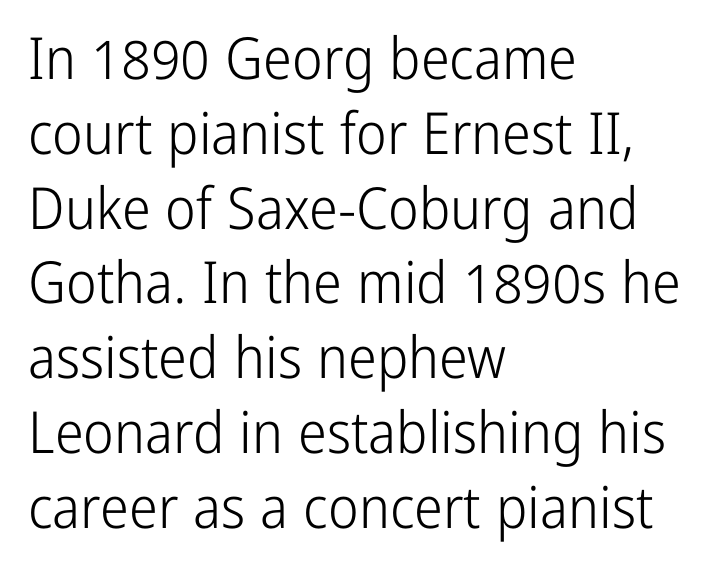
The image shows 58 px light, condensed sans-serif type, upright; set left-aligned, normal line spacing (1.29x), normal letter spacing, not underlined; low stroke contrast and a medium x-height.
